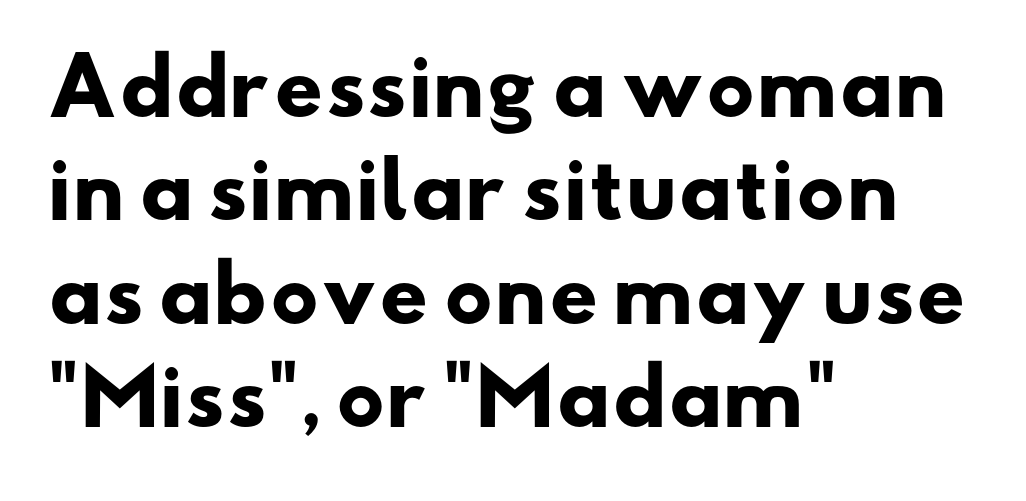
Evenly set lines give the paragraph a standard silhouette. You can tell from the bare stems that sans-serif type was used. Anything drawn beneath the words? Only blank space. The face used here is rendered with its standard letterfit. The face used here has the dense, thick strokes of a bold.
